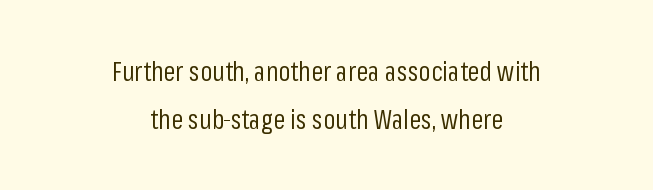
{"italic": "no", "bold": "no", "underline": "no", "align": "center", "line_spacing_ratio": 1.79, "letter_spacing": "normal", "letter_spacing_em": 0.0, "glyph_px": 27}
